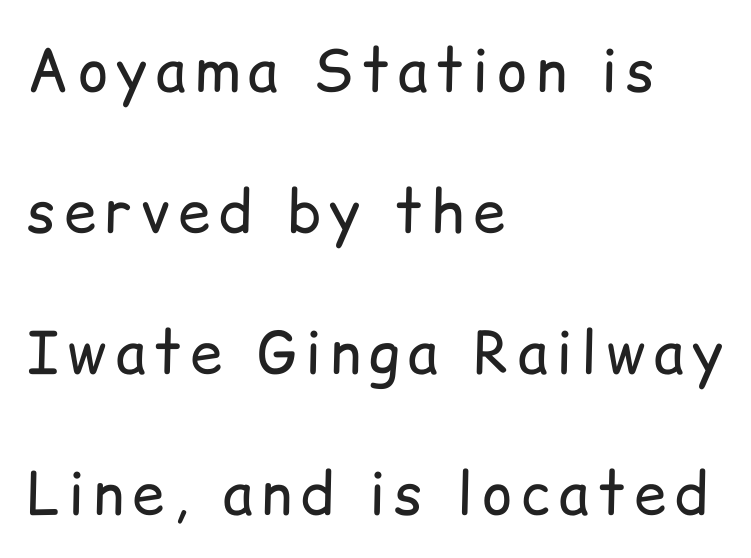
Stroke terminals: plain, sans-serif. Horizontally, the lines are justified to the leading edge only. Looks like regular typesetting: each glyph gets only the width it needs. The rendering uses a large line-height, opening up the rows. Rule under the text: the space is simply empty. A quiet, ordinary-to-light weight characterises the typeface.
